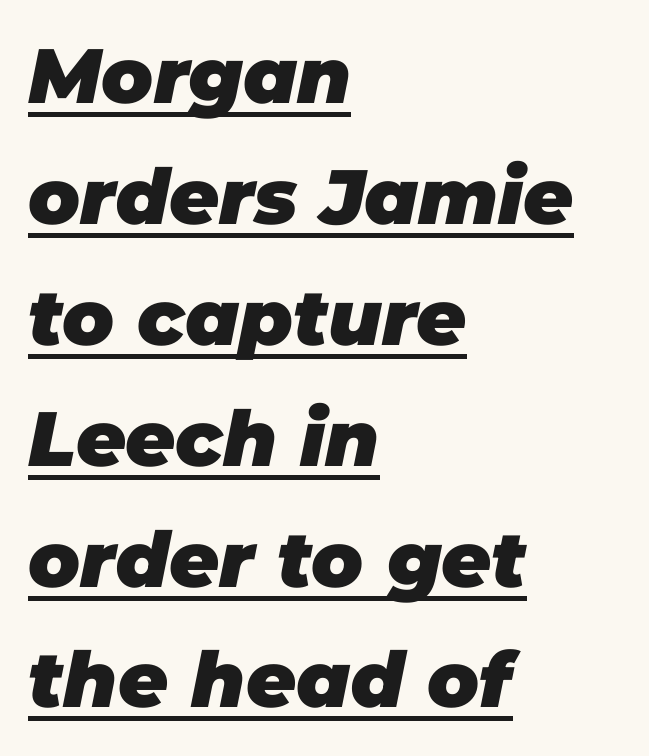
The image shows 77 px heavy type, italic (leaning right); set left-aligned, normal line spacing (1.57x), normal letter spacing, underlined; low stroke contrast and a large x-height.
